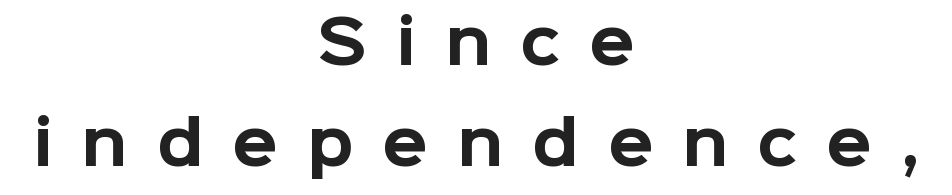
The image shows 59 px bold sans-serif type, upright; set centered, line spacing 1.71x, unusually wide letter spacing (+0.49 em), not underlined; low stroke contrast and a medium x-height.
